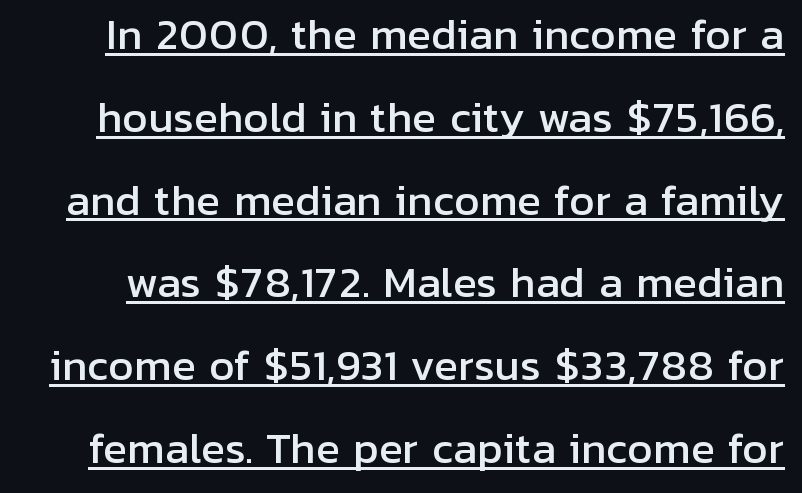
{"serif": "no", "italic": "no", "width": "normal", "stroke_contrast": "low", "x_height": "medium", "monospaced": "no", "underline": "yes", "line_spacing": "loose", "line_spacing_ratio": 2.07, "letter_spacing": "normal", "letter_spacing_em": 0.0, "glyph_px": 40}
